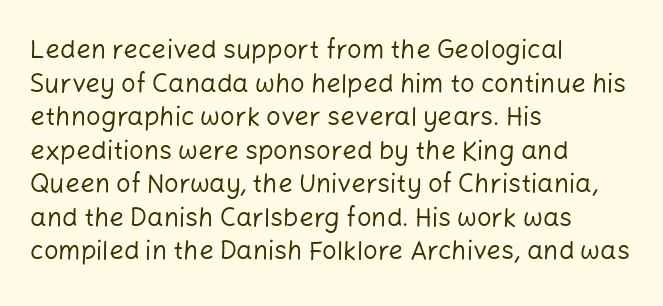
The image shows 26 px text type, upright; set left-aligned, normal line spacing (1.29x), normal letter spacing, not underlined.
